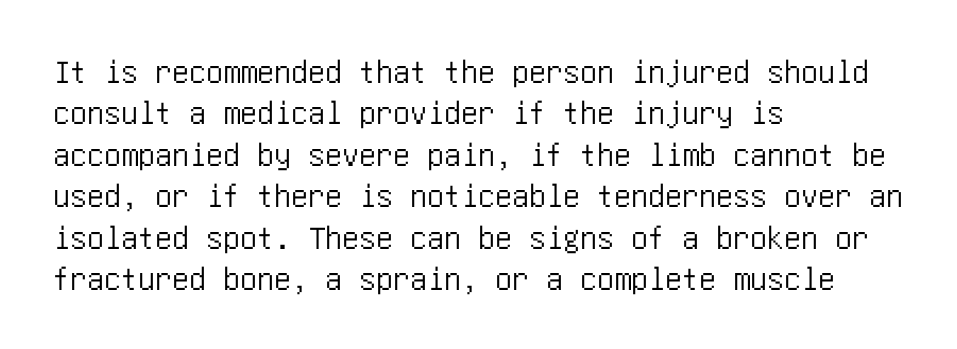
The typography opts for an upright posture over an oblique one. In terms of letterform style, serifs are entirely absent. Caption: standard tracking, unaltered. Anything drawn beneath the words? Only blank space. Visually the block forms a straight wall on the left and a jagged coastline on the right.
